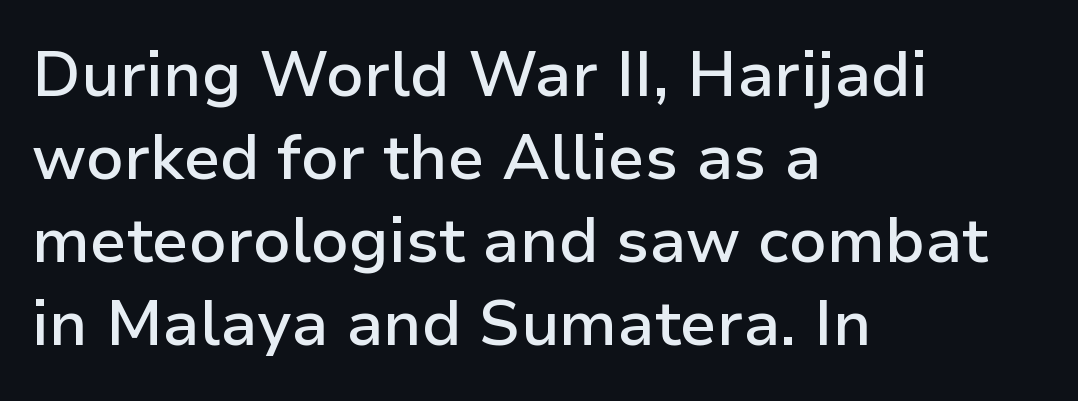
Rule under the text: the space is simply empty. The axis of the letterforms is exactly vertical. This sample is left-justified, so line endings fall wherever the words run out. The characters display no serif detailing; their extremities are plain.
